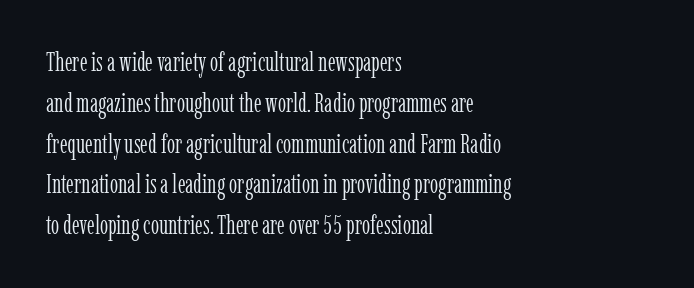
The image shows 26 px text type, upright; set left-aligned, normal line spacing (1.57x), normal letter spacing, not underlined.
